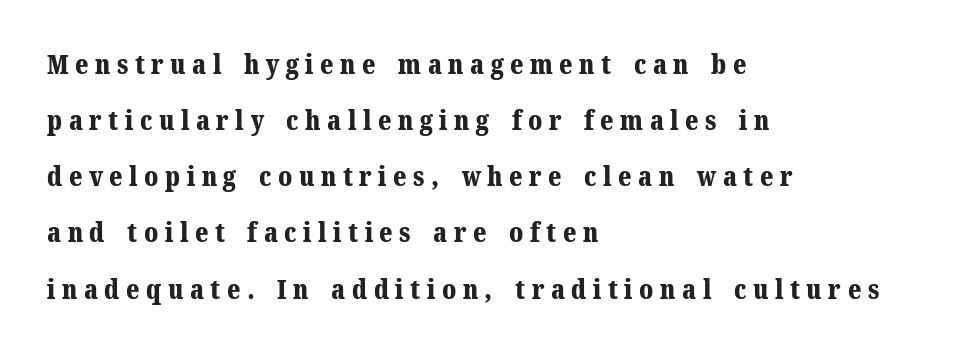
The image shows 27 px bold type, upright; set left-aligned, loose line spacing (2.08x), unusually wide letter spacing (+0.24 em), not underlined.
